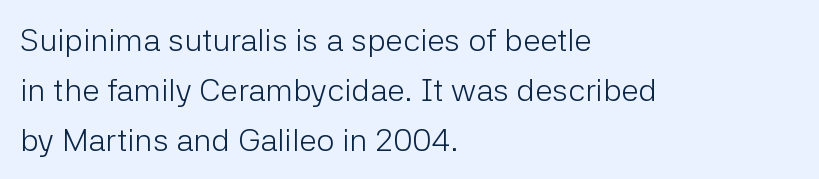
Q: Is the text bold? A: No.
Q: Is the text italic (slanted)? A: No, it is upright.
Q: Is the typeface a serif or a sans-serif typeface? A: Sans-serif.
Q: Is the text underlined? A: No.
Q: How is the paragraph aligned? A: Left-aligned.
Q: Is the spacing between letters normal or unusually wide? A: Normal.
Q: Is the spacing between lines tight, normal or loose? A: Normal.
Q: Width (condensed, normal, or wide)? A: Normal.
Q: Stroke contrast? A: Low.
Q: x-height? A: Medium.
Q: Monospaced? A: No.
